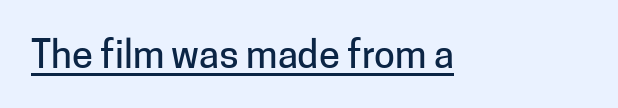
Q: Is the text italic (slanted)? A: No, it is upright.
Q: Is the typeface a serif or a sans-serif typeface? A: Sans-serif.
Q: Is the text underlined? A: Yes.
Q: Is the spacing between letters normal or unusually wide? A: Normal.
Q: Width (condensed, normal, or wide)? A: Normal.
Q: Stroke contrast? A: Low.
Q: x-height? A: Medium.
Q: Monospaced? A: No.
